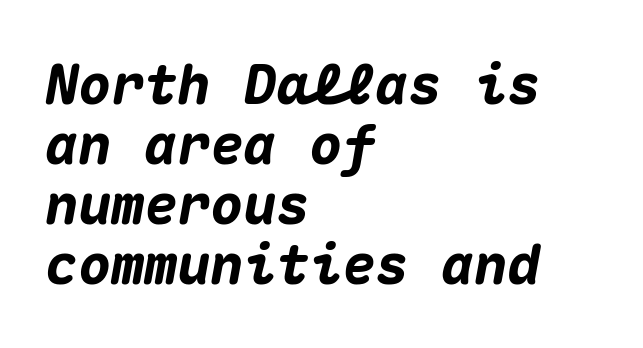
Q: Is the text bold? A: Yes.
Q: Is the text italic (slanted)? A: Yes, it leans right by about 10 degrees.
Q: Is the text underlined? A: No.
Q: How is the paragraph aligned? A: Left-aligned.
Q: Is the spacing between letters normal or unusually wide? A: Normal.
Q: Is the spacing between lines tight, normal or loose? A: Tight.
Q: Width (condensed, normal, or wide)? A: Normal.
Q: Stroke contrast? A: Medium.
Q: x-height? A: Medium.
Q: Monospaced? A: Yes.
